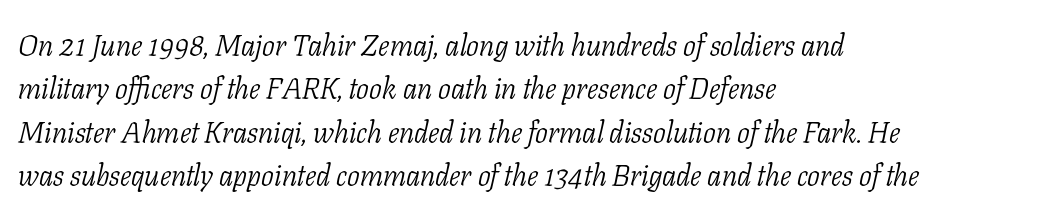
The image shows 30 px light, condensed serif type, italic (leaning right); set left-aligned, normal line spacing (1.45x), normal letter spacing, not underlined; low stroke contrast and a medium x-height.
